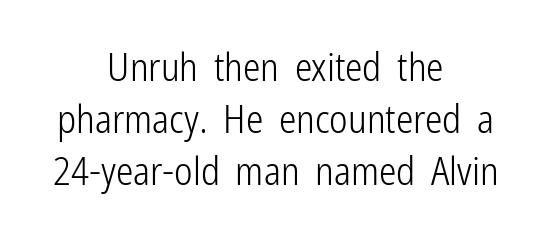
If you folded the block vertically in half, each line would mirror itself in length. Vertically, the passage feels balanced, rows spaced as you'd expect. You could not count columns in this text — the font is proportionally spaced. Here the glyphs are tracked normally, forming tight word shapes. Nope, not italic — everything's standing straight.
